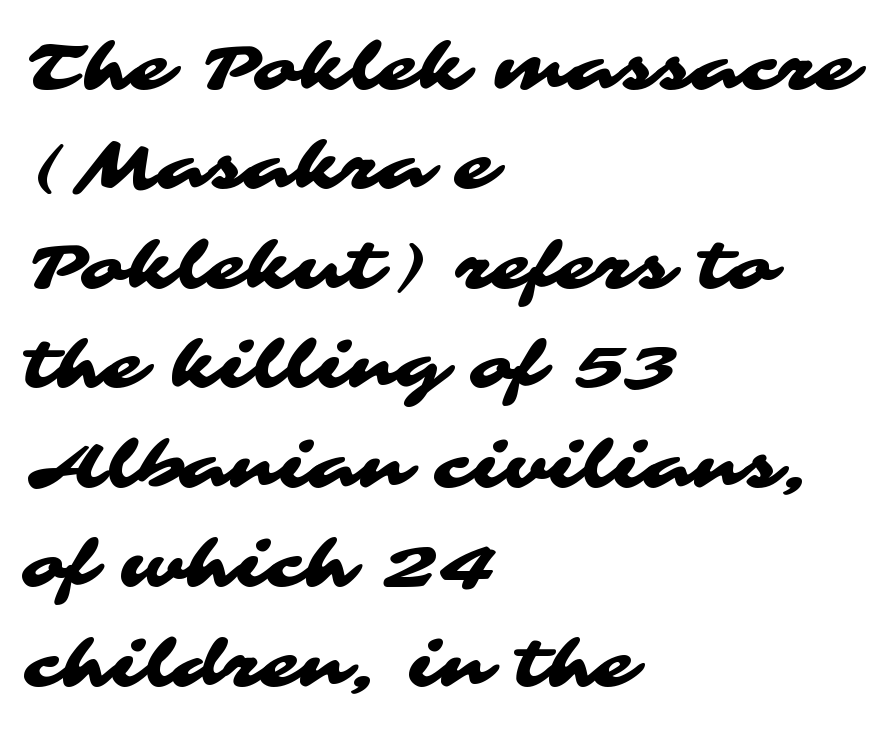
The rendering uses natural spacing where letterforms have individual widths. Glance below the letters and you will spot only blank space. Words appear dense and cohesive because spacing is normal. Regular leading. The designer went with a sans here, leaving each stem footless. This sample is left-justified, so line endings fall wherever the words run out.
